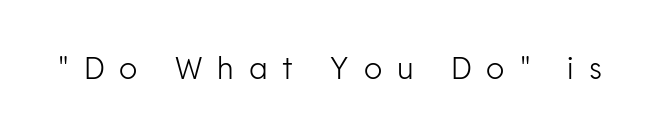
The image shows 30 px light sans-serif type, upright; set unusually wide letter spacing (+0.5 em), not underlined; low stroke contrast and a medium x-height.
